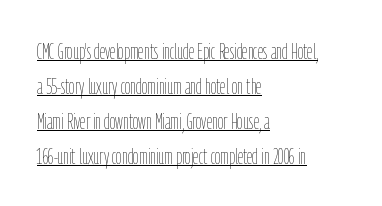
The image shows 22 px text type, upright; set left-aligned, normal line spacing (1.59x), normal letter spacing, underlined.
